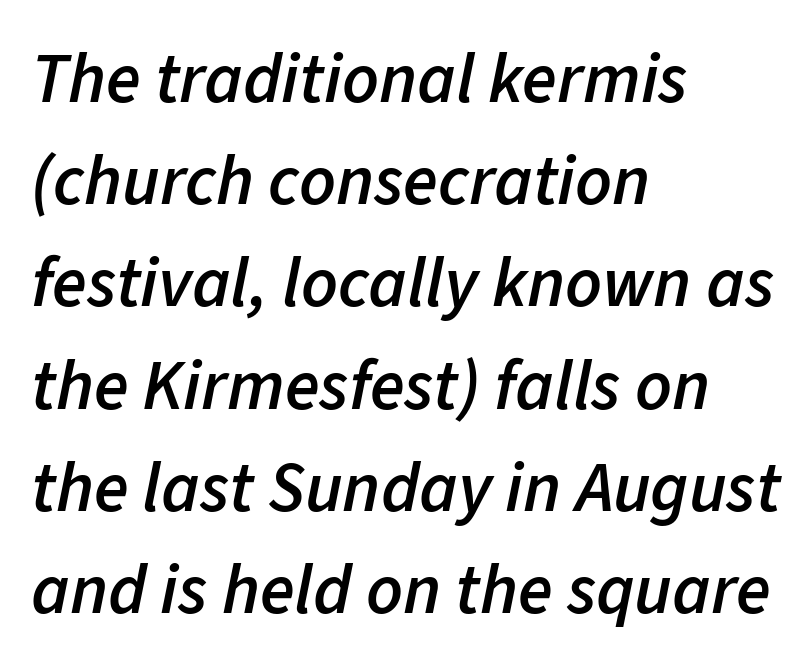
Q: Is the text bold? A: Semi-bold.
Q: Is the text italic (slanted)? A: Yes, it leans right by about 11 degrees.
Q: Is the text underlined? A: No.
Q: How is the paragraph aligned? A: Left-aligned.
Q: Is the spacing between letters normal or unusually wide? A: Normal.
Q: Is the spacing between lines tight, normal or loose? A: Normal.
Q: Width (condensed, normal, or wide)? A: Normal.
Q: Stroke contrast? A: Low.
Q: x-height? A: Medium.
Q: Monospaced? A: No.
